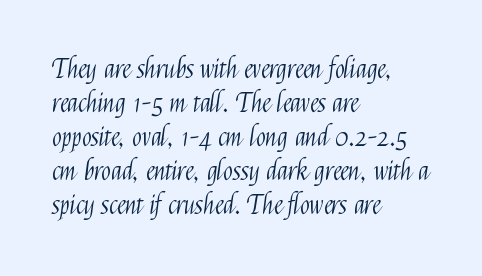
{"bold": "no", "underline": "no", "align": "left", "line_spacing": "normal", "line_spacing_ratio": 1.31, "letter_spacing": "normal", "letter_spacing_em": 0.0, "glyph_px": 26}
